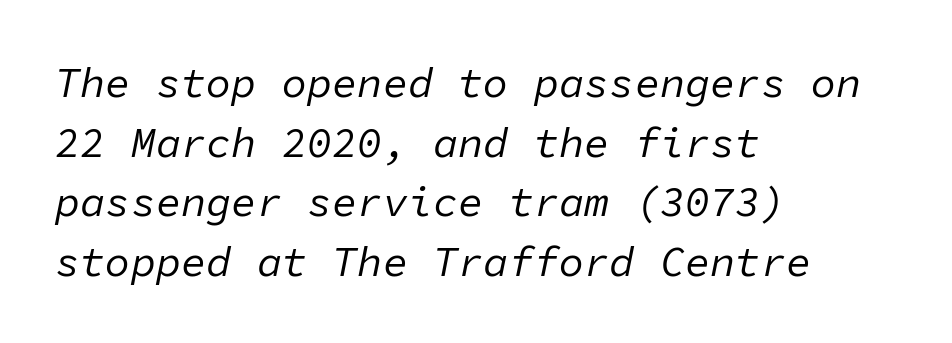
Tall strokes in this sample are angled rather than plumb. Left-aligned paragraph, ragged on the right. The letters sit at their default tracking, neither squeezed nor spread. Is the stroke heavy? The answer is a plain regular-or-lighter.
